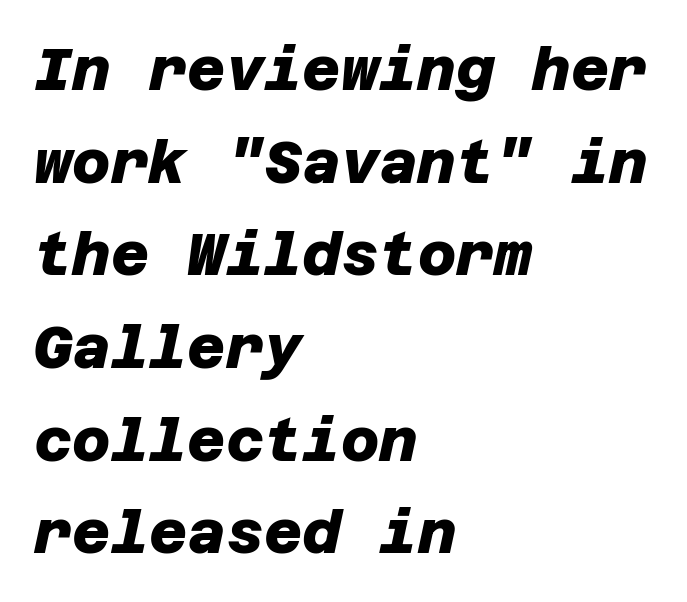
The image shows 59 px heavy sans-serif type; set left-aligned, normal line spacing (1.57x), normal letter spacing, not underlined; low stroke contrast and a large x-height.
